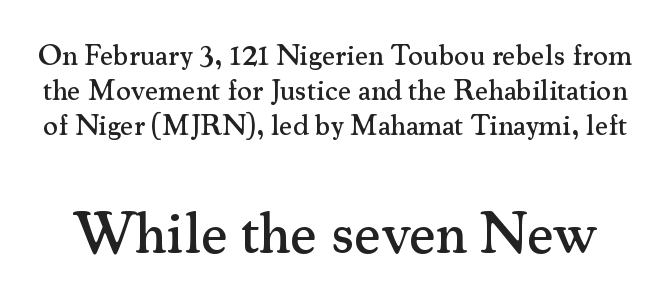
Q: Is the text italic (slanted)? A: No, it is upright.
Q: Is the typeface a serif or a sans-serif typeface? A: Serif.
Q: Is the text underlined? A: No.
Q: Is the spacing between letters normal or unusually wide? A: Normal.
Q: Which block of text is set in a larger size, the first (top) or the second (bottom)? A: The second (bottom) one.
Q: Width (condensed, normal, or wide)? A: Normal.
Q: Stroke contrast? A: Medium.
Q: x-height? A: Small.
Q: Monospaced? A: No.
